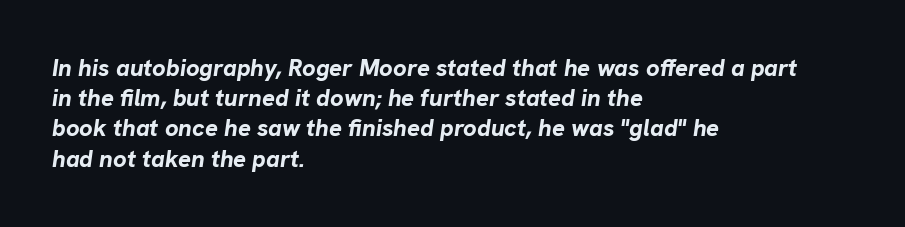
The image shows 24 px bold type, italic (leaning right); set left-aligned, normal line spacing (1.26x), normal letter spacing, not underlined.
